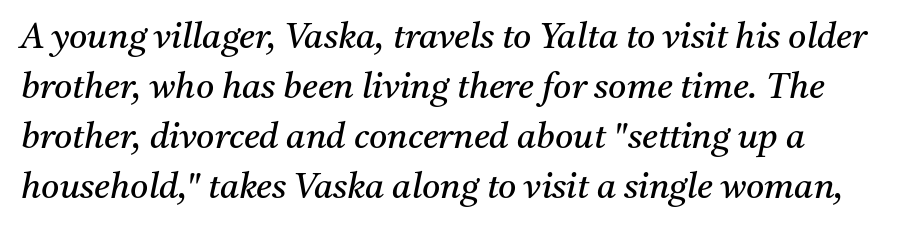
Font category for this specimen: serif. Rendered with sloped, italic letterforms. Students, note that the glyphs here touch the page at normal intervals. The font sits on the lighter half of the weight spectrum, regular included. A typesetter would call this proportional, since set widths differ per character.
